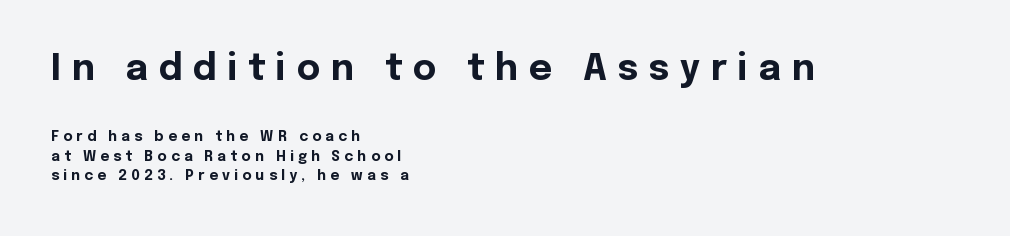
{"serif": "no", "italic": "no", "bold": "yes", "weight": "bold", "width": "normal", "x_height": "medium", "monospaced": "no", "underline": "no", "align": "left", "line_spacing": "normal", "line_spacing_ratio": 1.38, "letter_spacing": "wide", "letter_spacing_em": 0.3, "larger_block": "first", "size_ratio": 2.57, "glyph_px": 36}
